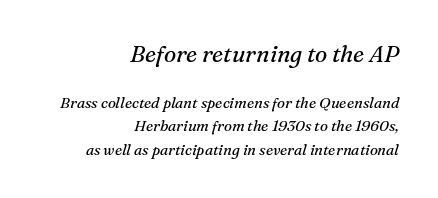
The image shows 23 px text type, italic (leaning right); set right-aligned, normal line spacing (1.55x), normal letter spacing, not underlined; the first (top) block is 1.53x larger.
